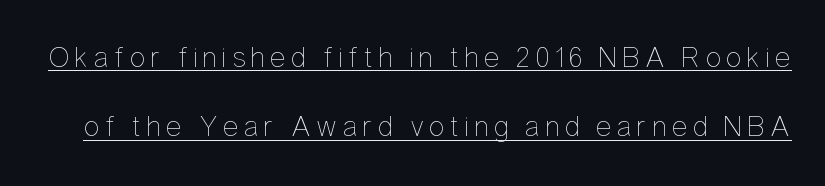
No chunkiness to these letters — they're not bold. If you measured baseline to baseline, you'd find a long distance. When letters stand straight like this, we call the style roman or upright. Quick note: underline on.
